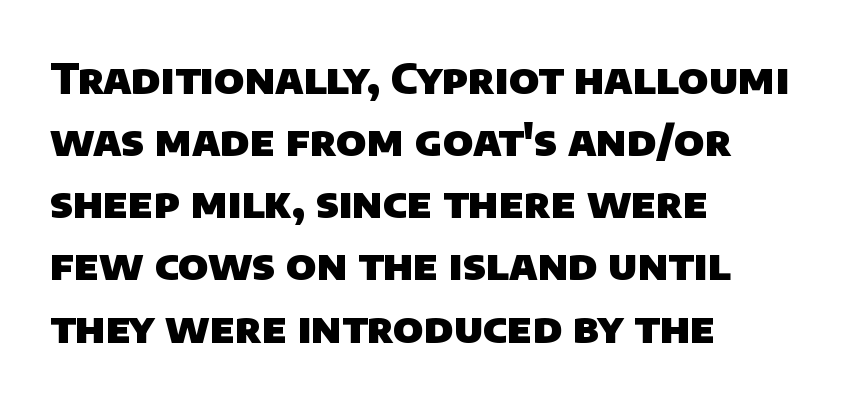
Q: Is the text bold? A: Yes.
Q: Is the typeface a serif or a sans-serif typeface? A: Sans-serif.
Q: Is the text underlined? A: No.
Q: How is the paragraph aligned? A: Left-aligned.
Q: Is the spacing between letters normal or unusually wide? A: Normal.
Q: Is the spacing between lines tight, normal or loose? A: Normal.
Q: Width (condensed, normal, or wide)? A: Normal.
Q: Stroke contrast? A: Low.
Q: x-height? A: Large.
Q: Monospaced? A: No.
